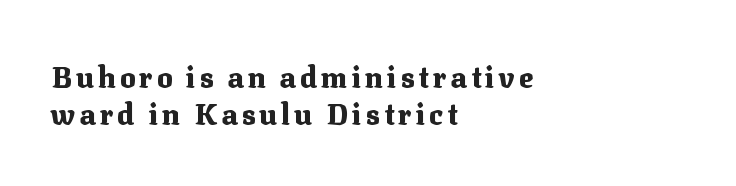
The image shows 29 px heavy serif type, upright; set left-aligned, normal line spacing (1.29x), not underlined; medium stroke contrast and a medium x-height.
